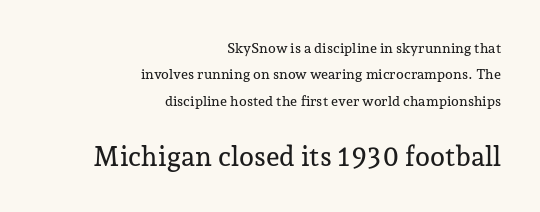
The image shows 27 px text type, upright; set right-aligned, line spacing 1.89x, normal letter spacing, not underlined; the second (bottom) block is 1.93x larger.
